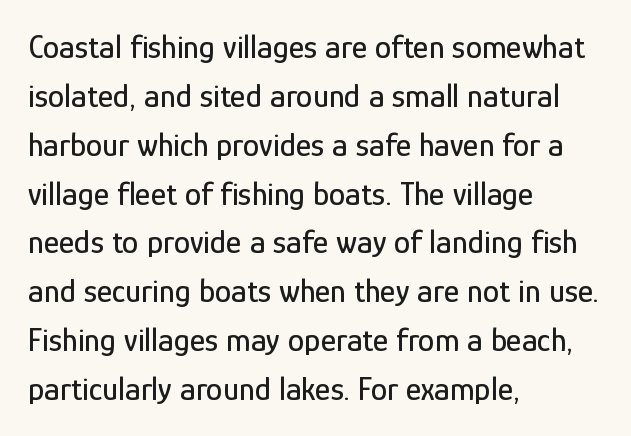
Q: Is the text italic (slanted)? A: No, it is upright.
Q: Is the typeface a serif or a sans-serif typeface? A: Sans-serif.
Q: Is the text underlined? A: No.
Q: How is the paragraph aligned? A: Left-aligned.
Q: Is the spacing between letters normal or unusually wide? A: Normal.
Q: Is the spacing between lines tight, normal or loose? A: Normal.
Q: Width (condensed, normal, or wide)? A: Condensed.
Q: Stroke contrast? A: Low.
Q: x-height? A: Medium.
Q: Monospaced? A: No.
